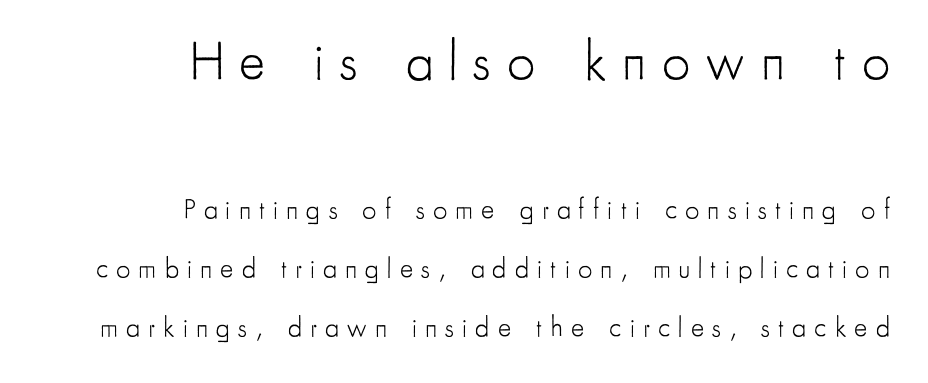
{"serif": "no", "italic": "no", "bold": "no", "weight": "light", "width": "condensed", "stroke_contrast": "low", "x_height": "small", "monospaced": "no", "underline": "no", "align": "right", "line_spacing": "loose", "line_spacing_ratio": 2.11, "letter_spacing": "wide", "letter_spacing_em": 0.29, "larger_block": "first", "size_ratio": 1.96, "glyph_px": 55}
